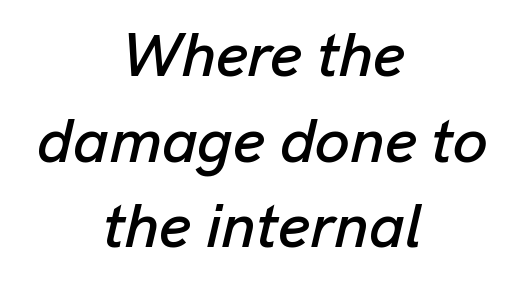
Normally led — the rows are evenly, conventionally spaced. Think of a printed novel: that variable character pitch is what you see here. This sample uses an oblique cut, with every glyph tilted off the vertical. The rag falls on both sides of this text block equally.
